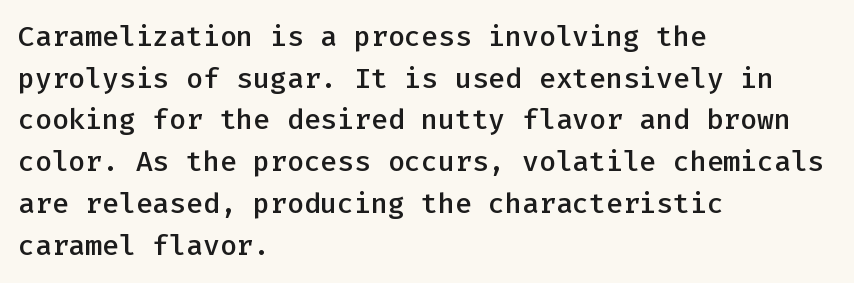
Upright lettering throughout. Note: no serifs on the glyphs. Compared with a centered layout, this one pins lines to the left instead. Is there much room between lines? A standard amount, neither cramped nor airy. The sample has been set in demibold, a notch under bold. Observe the ordinary spacing: letters are neighbours, not strangers.
